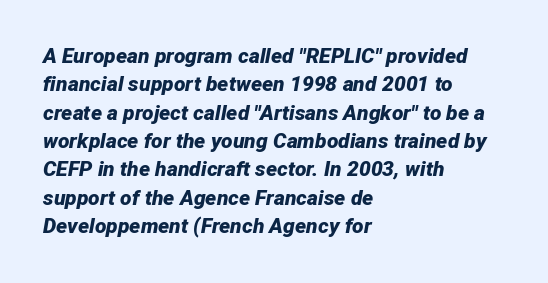
{"italic": "yes", "lean": "right", "slant_degrees": 12, "bold": "yes", "underline": "no", "align": "left", "line_spacing": "normal", "line_spacing_ratio": 1.35, "letter_spacing": "normal", "letter_spacing_em": 0.0, "glyph_px": 21}
